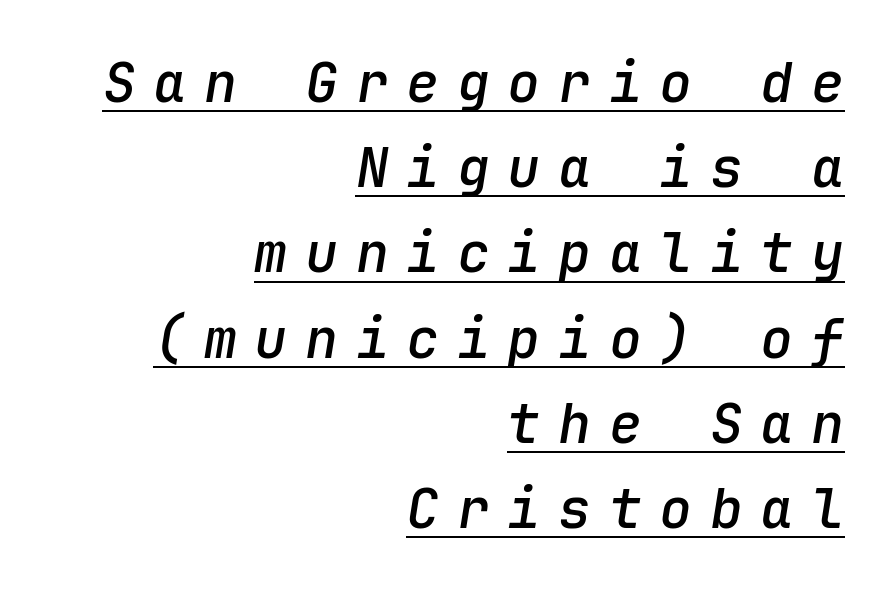
{"italic": "yes", "lean": "right", "slant_degrees": 9, "bold": "semi", "weight": "semibold", "width": "normal", "stroke_contrast": "low", "x_height": "medium", "monospaced": "yes", "underline": "yes", "align": "right", "line_spacing": "normal", "line_spacing_ratio": 1.55, "letter_spacing": "wide", "letter_spacing_em": 0.32, "glyph_px": 55}
